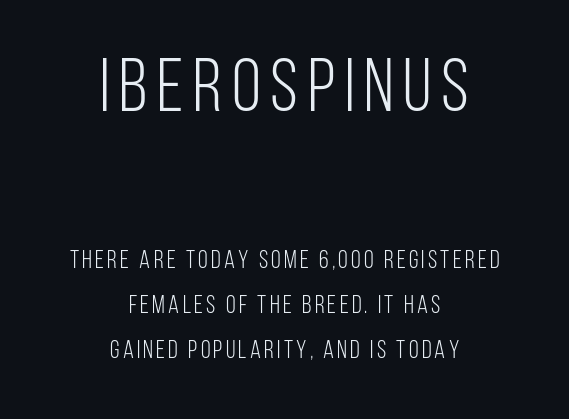
Q: Is the text bold? A: No.
Q: Is the text italic (slanted)? A: No, it is upright.
Q: Is the typeface a serif or a sans-serif typeface? A: Sans-serif.
Q: Is the text underlined? A: No.
Q: How is the paragraph aligned? A: Centered.
Q: Which block of text is set in a larger size, the first (top) or the second (bottom)? A: The first (top) one.
Q: Width (condensed, normal, or wide)? A: Condensed.
Q: Stroke contrast? A: Low.
Q: x-height? A: Large.
Q: Monospaced? A: No.
